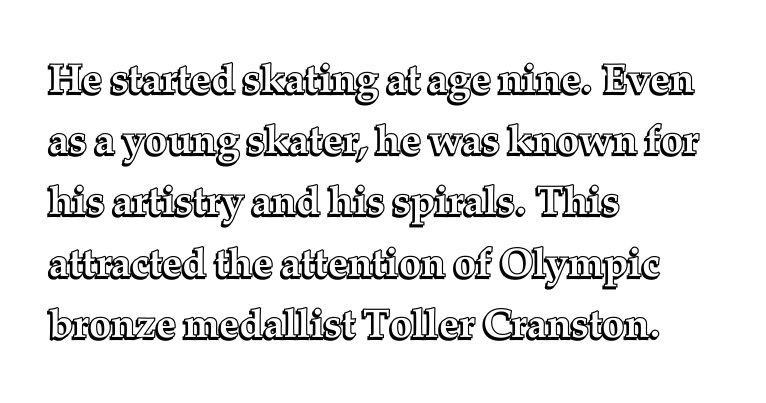
{"italic": "no", "width": "normal", "x_height": "medium", "monospaced": "no", "underline": "no", "align": "left", "line_spacing": "normal", "line_spacing_ratio": 1.53, "letter_spacing": "normal", "letter_spacing_em": 0.0, "glyph_px": 40}
